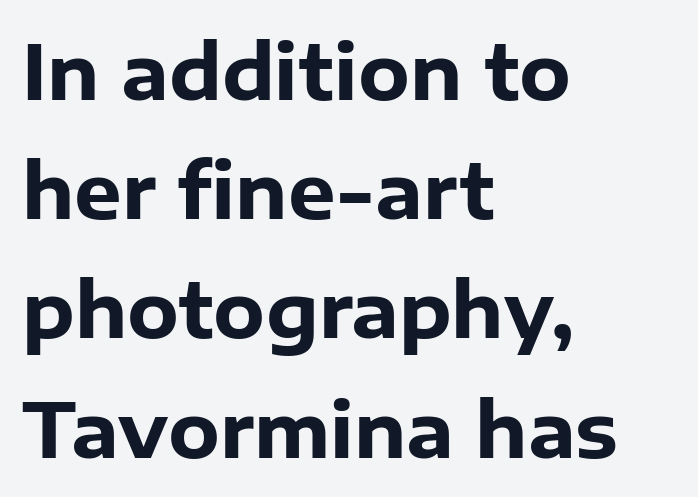
{"serif": "no", "italic": "no", "bold": "yes", "weight": "heavy", "width": "normal", "stroke_contrast": "low", "x_height": "medium", "monospaced": "no", "underline": "no", "align": "left", "line_spacing": "normal", "line_spacing_ratio": 1.59, "letter_spacing": "normal", "letter_spacing_em": 0.0, "glyph_px": 75}
